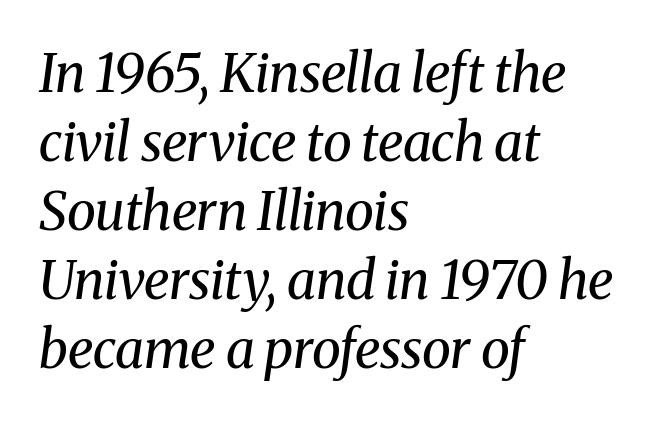
The image shows 53 px regular-weight serif type, italic (leaning right); set left-aligned, normal line spacing (1.3x), normal letter spacing, not underlined; medium stroke contrast and a medium x-height.
